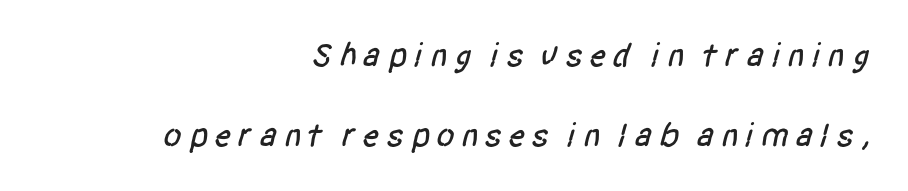
{"serif": "no", "width": "condensed", "stroke_contrast": "low", "x_height": "large", "monospaced": "no", "underline": "no", "align": "right", "line_spacing": "loose", "line_spacing_ratio": 2.34, "glyph_px": 34}
